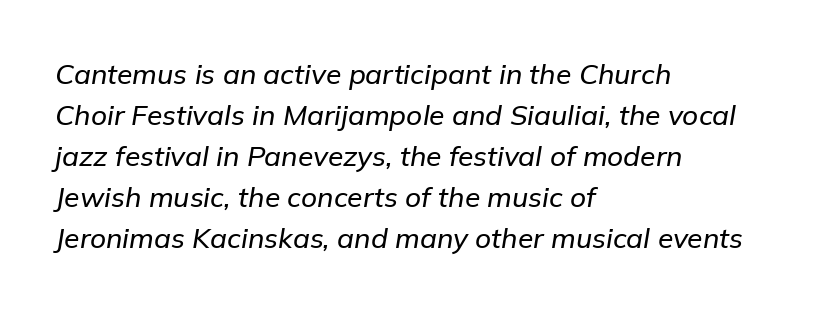
Q: Is the text italic (slanted)? A: Yes, it leans right by about 9 degrees.
Q: Is the text underlined? A: No.
Q: How is the paragraph aligned? A: Left-aligned.
Q: Is the spacing between letters normal or unusually wide? A: Normal.
Q: Is the spacing between lines tight, normal or loose? A: Normal.
Q: Width (condensed, normal, or wide)? A: Normal.
Q: Stroke contrast? A: Low.
Q: x-height? A: Medium.
Q: Monospaced? A: No.
